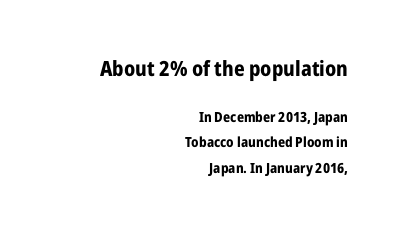
{"italic": "no", "bold": "yes", "underline": "no", "align": "right", "line_spacing_ratio": 1.82, "letter_spacing": "normal", "letter_spacing_em": 0.0, "larger_block": "first", "size_ratio": 1.5, "glyph_px": 21}
